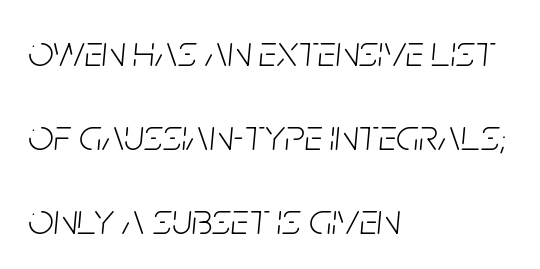
Compared with typical body copy, the letter spacing here is the same. The letterforms sit at book weight or below. The space directly below the letters is spotless. The text block is weighted toward the left margin, trailing off unevenly rightward.
